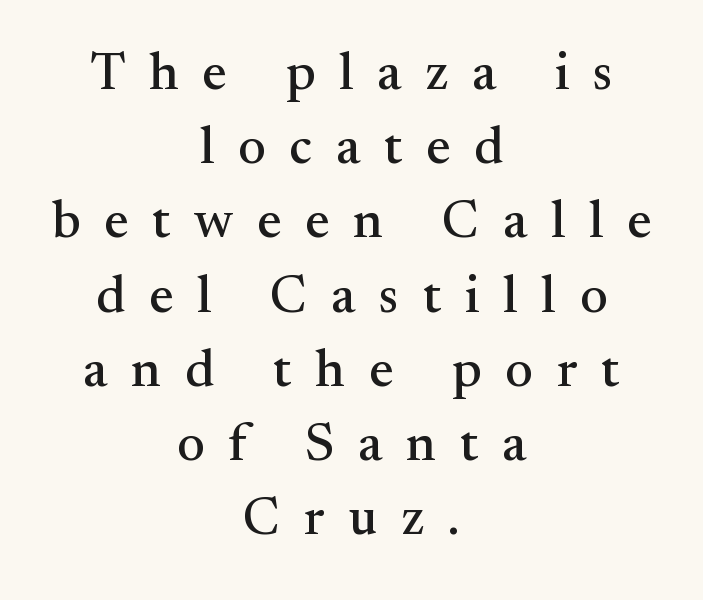
Q: Is the text italic (slanted)? A: No, it is upright.
Q: Is the typeface a serif or a sans-serif typeface? A: Serif.
Q: Is the text underlined? A: No.
Q: How is the paragraph aligned? A: Centered.
Q: Is the spacing between letters normal or unusually wide? A: Unusually wide.
Q: Is the spacing between lines tight, normal or loose? A: Normal.
Q: Width (condensed, normal, or wide)? A: Normal.
Q: Stroke contrast? A: Medium.
Q: x-height? A: Small.
Q: Monospaced? A: No.
